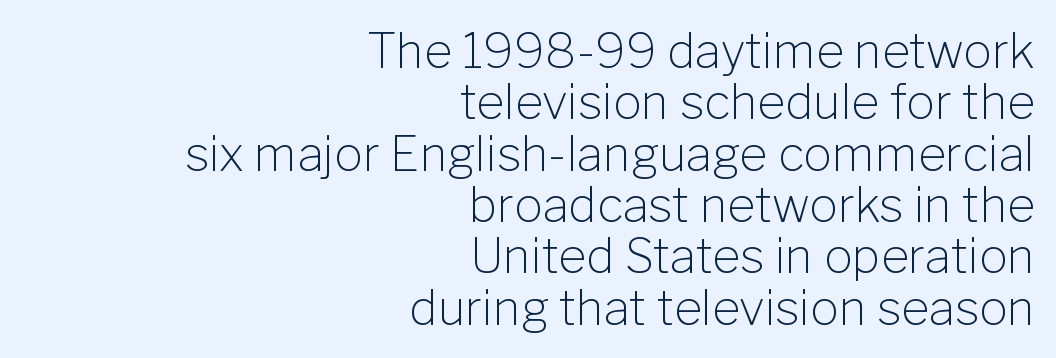
Counters stay open thanks to moderate or lighter strokes. Unlike italic type, these characters show no tilt at all. Font category for this specimen: sans-serif. Glyph-to-glyph distance matches everyday printed text. You could barely slide anything between these rows.
